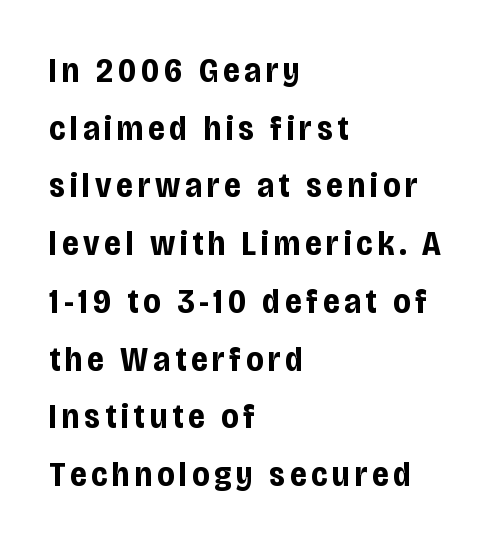
The image shows 35 px bold, condensed sans-serif type, upright; set left-aligned, normal line spacing (1.65x), not underlined; low stroke contrast and a large x-height.
